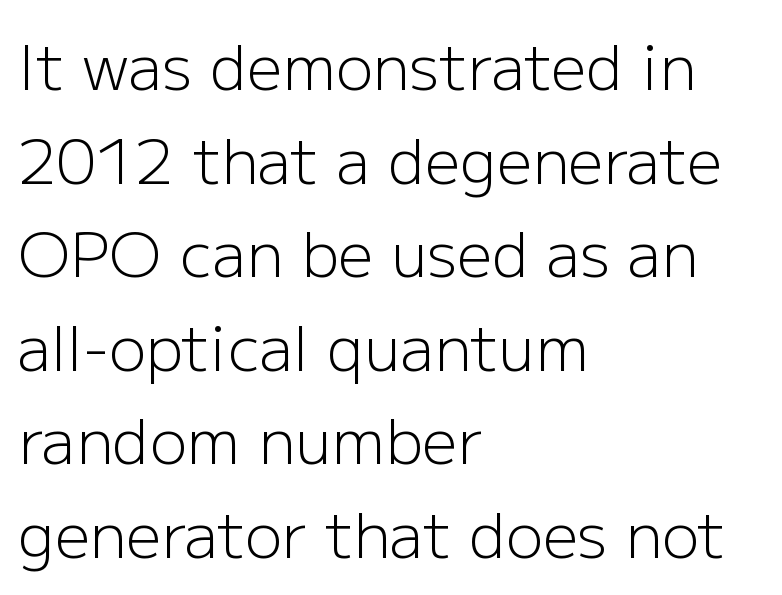
Q: Is the text bold? A: No.
Q: Is the text italic (slanted)? A: No, it is upright.
Q: Is the typeface a serif or a sans-serif typeface? A: Sans-serif.
Q: Is the text underlined? A: No.
Q: How is the paragraph aligned? A: Left-aligned.
Q: Is the spacing between letters normal or unusually wide? A: Normal.
Q: Is the spacing between lines tight, normal or loose? A: Normal.
Q: Width (condensed, normal, or wide)? A: Normal.
Q: Stroke contrast? A: Low.
Q: x-height? A: Medium.
Q: Monospaced? A: No.
